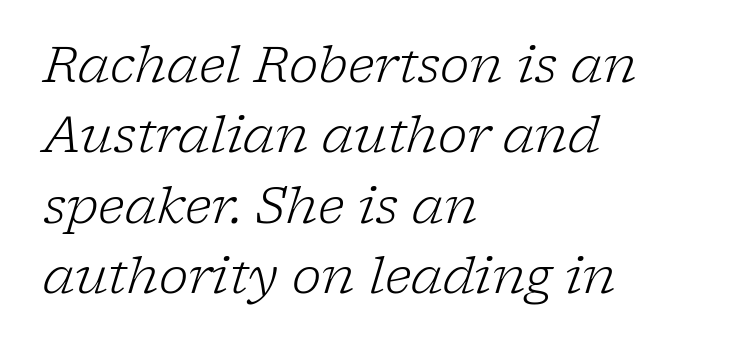
{"serif": "yes", "italic": "yes", "lean": "right", "slant_degrees": 17, "bold": "no", "weight": "light", "width": "normal", "stroke_contrast": "low", "x_height": "medium", "monospaced": "no", "underline": "no", "align": "left", "line_spacing": "normal", "line_spacing_ratio": 1.41, "letter_spacing": "normal", "letter_spacing_em": 0.0, "glyph_px": 50}
